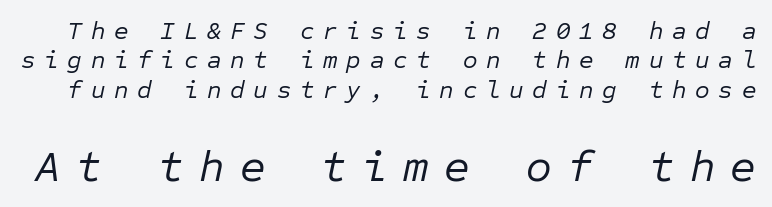
Is the letter spacing exaggerated? Yes — the characters are pushed far apart. The designer gave the closing block more size than the opening block. Note the uniform advance width — an 'i' takes as much space as an 'm'. The weight tops out at a normal text grade. The space directly below the letters is spotless.
